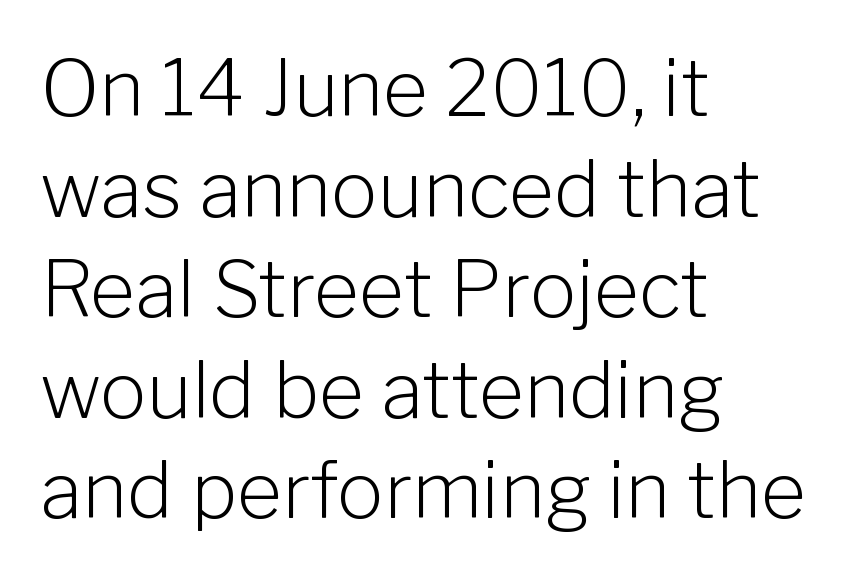
The image shows 78 px light sans-serif type, upright; set left-aligned, normal line spacing (1.29x), normal letter spacing, not underlined; low stroke contrast and a medium x-height.
